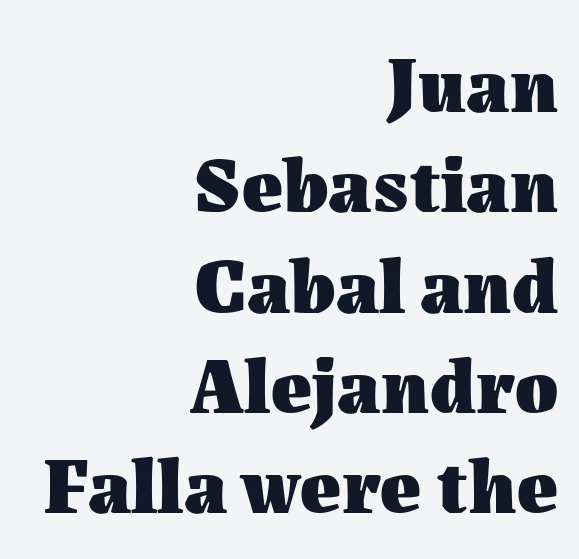
The image shows 79 px heavy type, upright; set right-aligned, normal line spacing (1.27x), normal letter spacing, not underlined; medium stroke contrast and a medium x-height.
